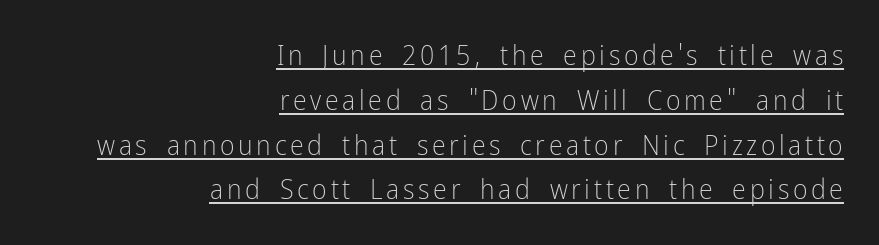
{"serif": "no", "italic": "no", "bold": "no", "weight": "light", "width": "condensed", "stroke_contrast": "low", "x_height": "medium", "monospaced": "no", "underline": "yes", "align": "right", "line_spacing": "normal", "line_spacing_ratio": 1.6, "glyph_px": 28}
